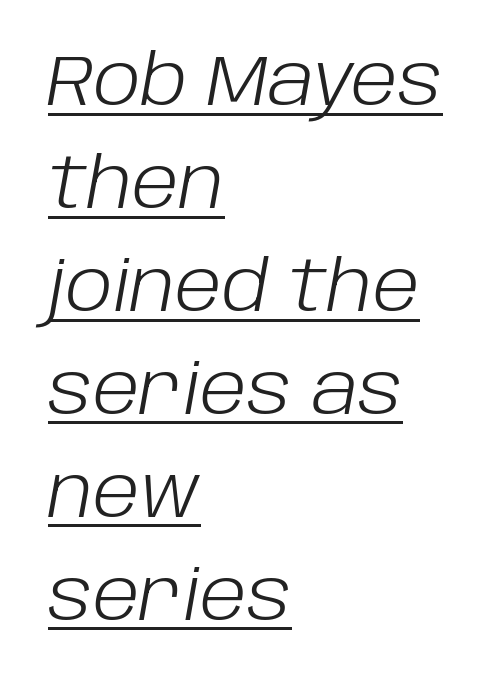
The face looks like a standard text weight, possibly lighter. Compared with ordinary roman type, these characters are visibly tilted. Check the space under the baseline: a stroke is drawn there. Successive baselines arrive at the customary interval. Line beginnings align vertically; line endings do not.
